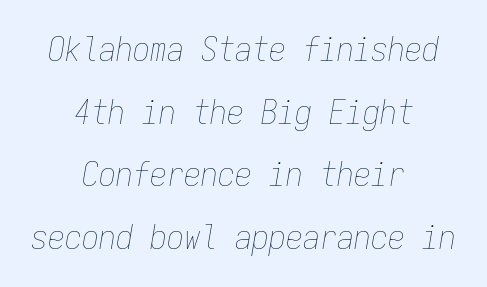
{"italic": "yes", "lean": "right", "slant_degrees": 9, "bold": "no", "weight": "thin", "width": "condensed", "stroke_contrast": "low", "x_height": "medium", "monospaced": "yes", "underline": "no", "align": "center", "line_spacing_ratio": 1.84, "letter_spacing": "normal", "letter_spacing_em": 0.0, "glyph_px": 34}
